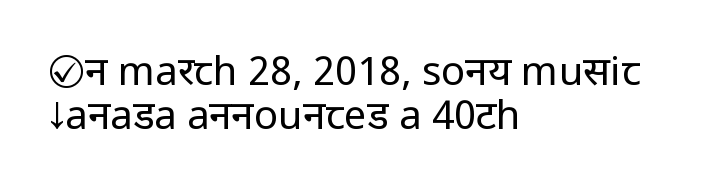
The image shows 40 px regular-weight, condensed sans-serif type, upright; set left-aligned, tight line spacing (1.1x), normal letter spacing, not underlined; low stroke contrast and a large x-height.
